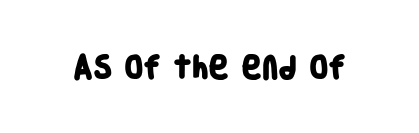
The baseline area is clear. The face used here is rendered with its standard letterfit. The face used here has the dense, thick strokes of a bold.
